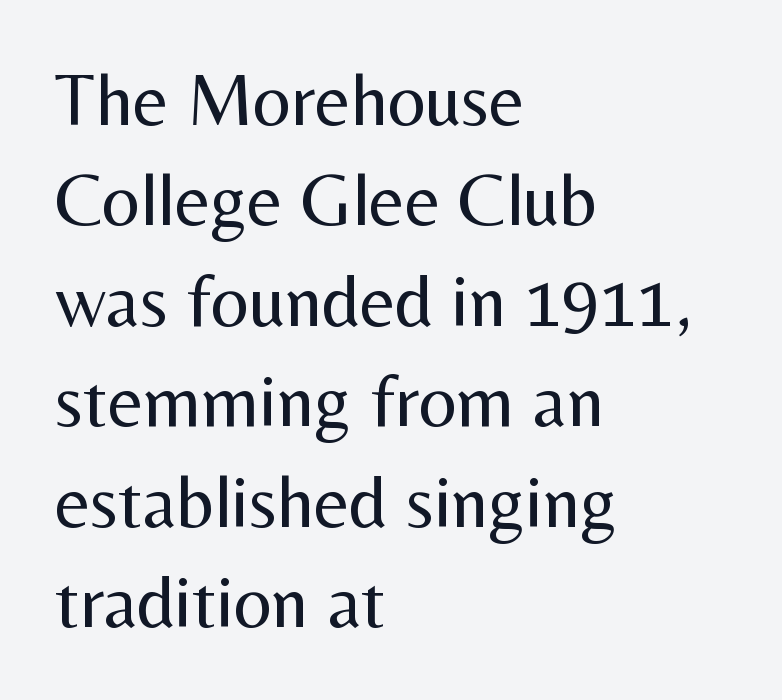
Q: Is the text bold? A: No.
Q: Is the text italic (slanted)? A: No, it is upright.
Q: Is the typeface a serif or a sans-serif typeface? A: Sans-serif.
Q: Is the text underlined? A: No.
Q: How is the paragraph aligned? A: Left-aligned.
Q: Is the spacing between letters normal or unusually wide? A: Normal.
Q: Is the spacing between lines tight, normal or loose? A: Normal.
Q: Width (condensed, normal, or wide)? A: Normal.
Q: Stroke contrast? A: Medium.
Q: x-height? A: Medium.
Q: Monospaced? A: No.
